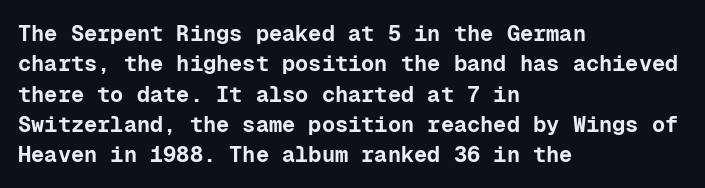
{"italic": "no", "bold": "yes", "underline": "no", "align": "left", "line_spacing": "normal", "line_spacing_ratio": 1.38, "letter_spacing": "normal", "letter_spacing_em": 0.0, "glyph_px": 22}
